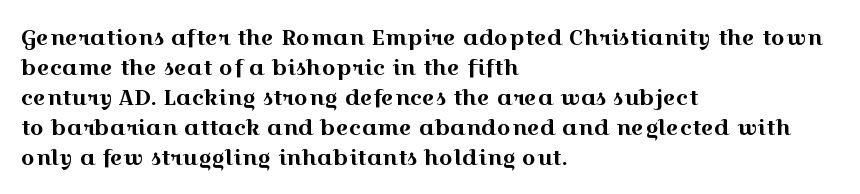
Q: Is the text italic (slanted)? A: No, it is upright.
Q: Is the text underlined? A: No.
Q: How is the paragraph aligned? A: Left-aligned.
Q: Is the spacing between letters normal or unusually wide? A: Normal.
Q: Is the spacing between lines tight, normal or loose? A: Normal.
